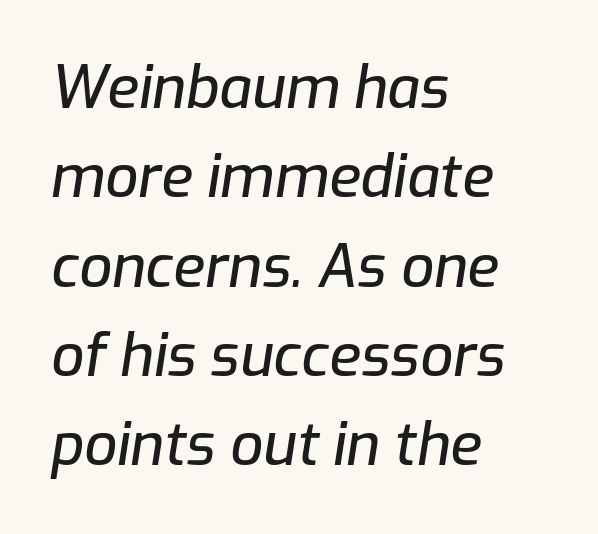
Compared with ordinary roman type, these characters are visibly tilted. The passage shown has conventional tracking throughout. Baseline-to-baseline distance is the conventional proportion of letter height. Casual observation: everything's shoved over to the left.
